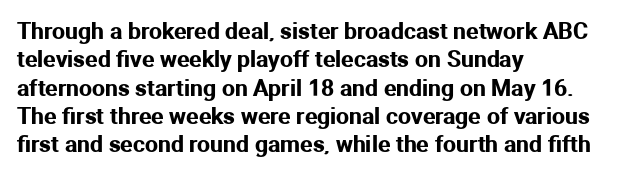
The image shows 23 px text type, upright; set left-aligned, line spacing 1.23x, normal letter spacing, not underlined.
